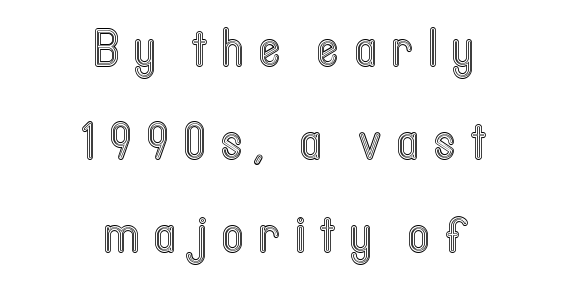
The image shows 52 px condensed type, upright; set centered, line spacing 1.79x, unusually wide letter spacing (+0.29 em), not underlined; a medium x-height.
